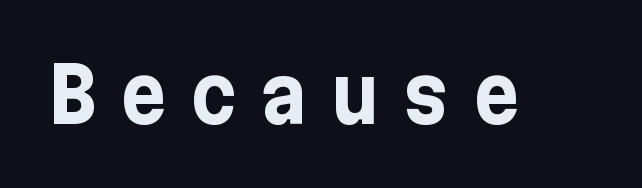
The image shows 76 px bold sans-serif type, upright; set unusually wide letter spacing (+0.28 em), not underlined; low stroke contrast and a medium x-height.
